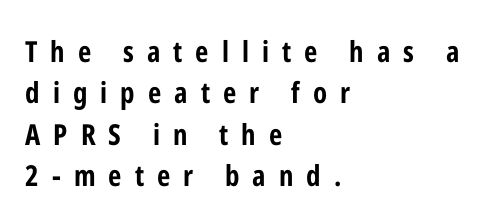
This is heavy type, rendered in bold. In terms of letterspacing, this is a distinctly airy, spread setting. Nope, no serifs anywhere on these letters. Each letter keeps its own natural width here, so spacing adapts to shape. When letters stand straight like this, we call the style roman or upright. In terms of leading, this rendering sits right in the middle.
